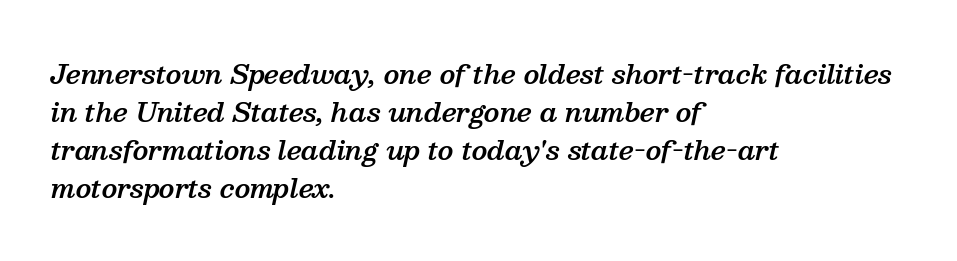
{"italic": "yes", "lean": "right", "slant_degrees": 13, "bold": "semi", "underline": "no", "align": "left", "line_spacing": "normal", "line_spacing_ratio": 1.46, "letter_spacing": "normal", "letter_spacing_em": 0.0, "glyph_px": 26}
